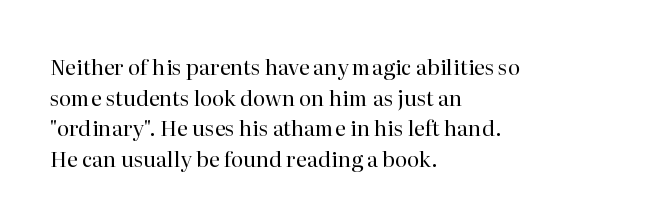
Q: Is the text bold? A: No.
Q: Is the text italic (slanted)? A: No, it is upright.
Q: Is the text underlined? A: No.
Q: How is the paragraph aligned? A: Left-aligned.
Q: Is the spacing between letters normal or unusually wide? A: Normal.
Q: Is the spacing between lines tight, normal or loose? A: Normal.
